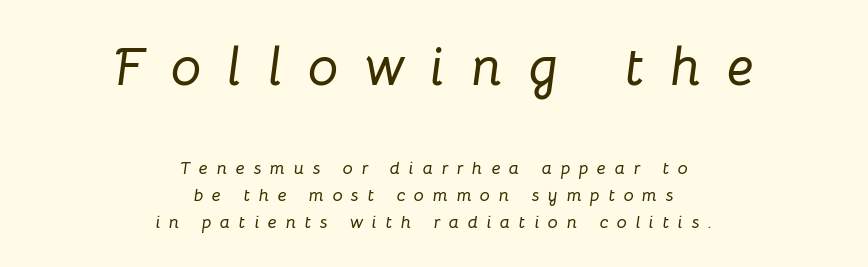
{"italic": "yes", "lean": "right", "slant_degrees": 8, "width": "normal", "stroke_contrast": "low", "x_height": "medium", "monospaced": "no", "underline": "no", "align": "center", "line_spacing": "normal", "line_spacing_ratio": 1.5, "letter_spacing": "wide", "letter_spacing_em": 0.48, "larger_block": "first", "size_ratio": 3.0, "glyph_px": 54}
